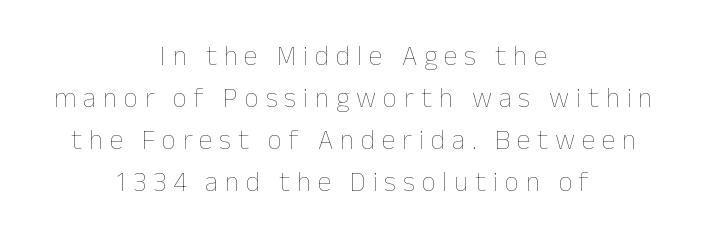
The image shows 28 px thin type, upright; set centered, normal line spacing (1.5x), unusually wide letter spacing (+0.24 em), not underlined; low stroke contrast and a medium x-height.
